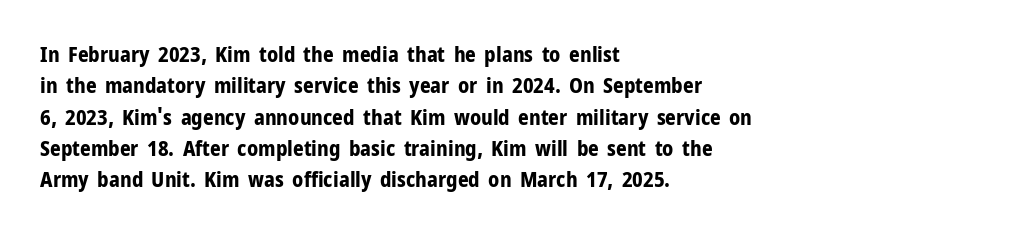
{"italic": "no", "bold": "yes", "underline": "no", "align": "left", "line_spacing": "normal", "line_spacing_ratio": 1.49, "letter_spacing": "normal", "letter_spacing_em": 0.0, "glyph_px": 21}
